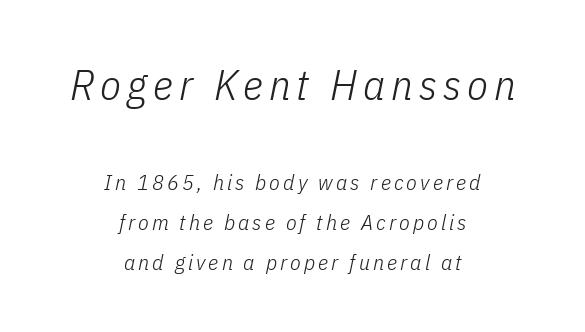
The image shows 43 px light, condensed type, italic (leaning right); set centered, line spacing 1.81x, not underlined; the first (top) block is 1.95x larger; low stroke contrast and a medium x-height.
